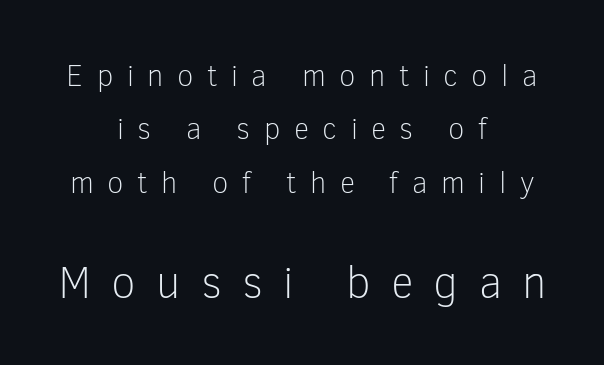
A sans-serif font was chosen for this passage. Do the characters align in a grid? No, the font is proportional. Weight: in the light-to-regular range. Two sizes are in play, and the larger belongs to the second block. Between one letter and the next there's a generous, obvious gap.
